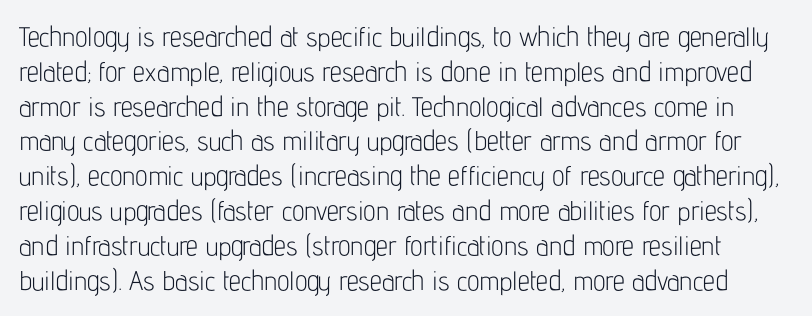
Q: Is the text bold? A: No.
Q: Is the text italic (slanted)? A: No, it is upright.
Q: Is the text underlined? A: No.
Q: Is the spacing between letters normal or unusually wide? A: Normal.
Q: Is the spacing between lines tight, normal or loose? A: Normal.
